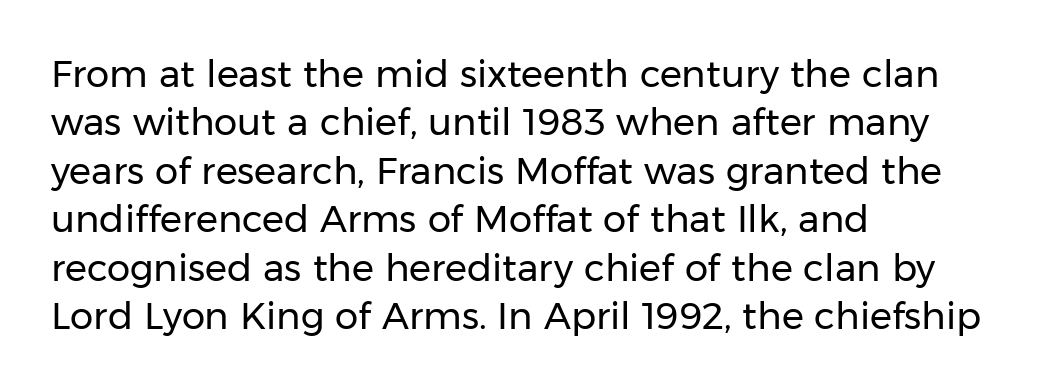
{"serif": "no", "italic": "no", "bold": "no", "weight": "regular", "width": "normal", "stroke_contrast": "low", "x_height": "medium", "monospaced": "no", "underline": "no", "align": "left", "line_spacing": "normal", "line_spacing_ratio": 1.31, "letter_spacing": "normal", "letter_spacing_em": 0.0, "glyph_px": 37}
